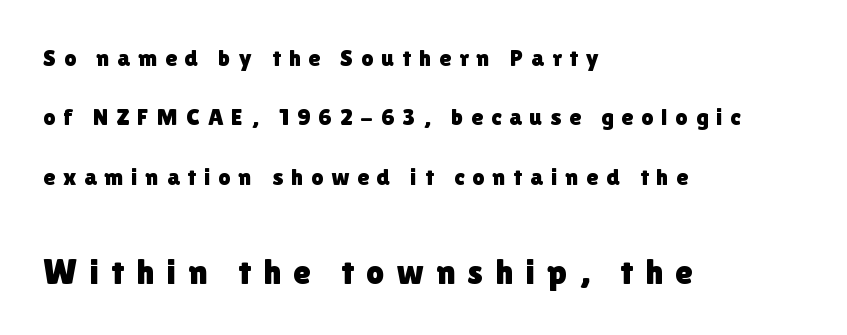
Line starts are locked; line ends wander. These lines are rendered in a variable-pitch font. The tracking jumps out immediately: characters are airy and widely separated. Posture: vertical. Glance below the letters and you will spot only blank space. Is there much room between lines? Yes — plenty of vertical air separates them.
